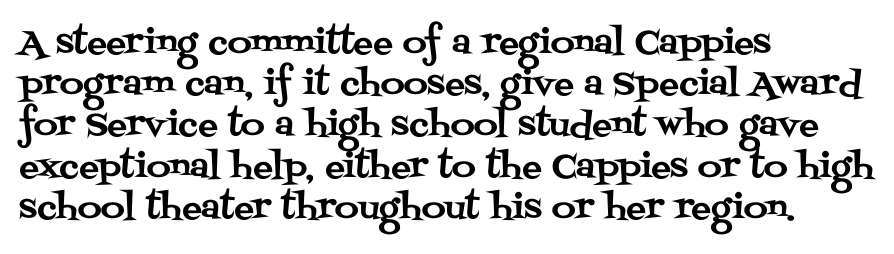
{"serif": "yes", "italic": "no", "width": "normal", "stroke_contrast": "medium", "x_height": "large", "monospaced": "no", "underline": "no", "align": "left", "line_spacing": "normal", "line_spacing_ratio": 1.25, "letter_spacing": "normal", "letter_spacing_em": 0.0, "glyph_px": 33}
